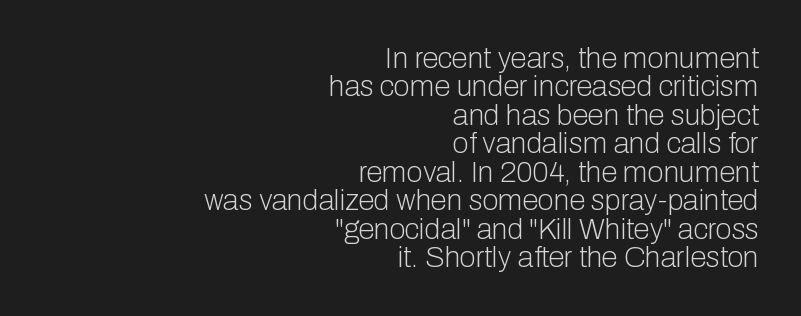
The letterforms sit shoulder to shoulder at normal distance. Glance below the letters and you will spot only blank space. The text block is weighted toward the right margin, trailing off unevenly leftward. The text was rendered using a sans face with plain stroke endings. The passage shown stacks its lines with hardly any gap.
